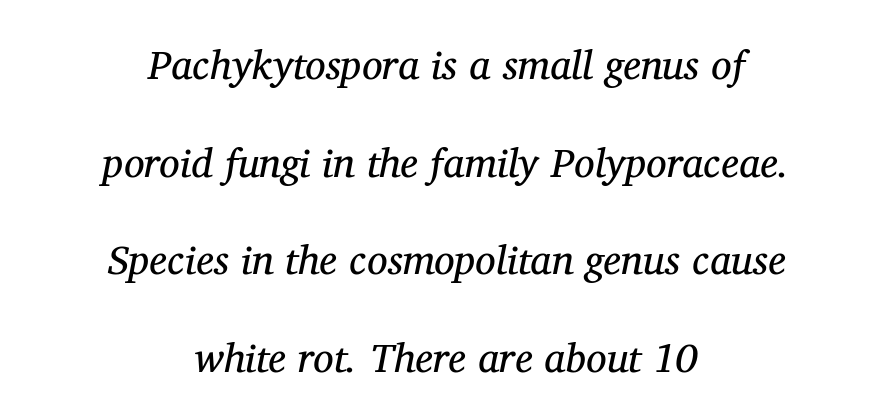
Each letter keeps its own natural width here, so spacing adapts to shape. Any mark beneath the type? The region is blank. Vertically, the passage feels expansive, rows floating well apart. No extra ink here — the face is not bold. Each word holds together tightly as a unit, with standard inter-letter gaps.
